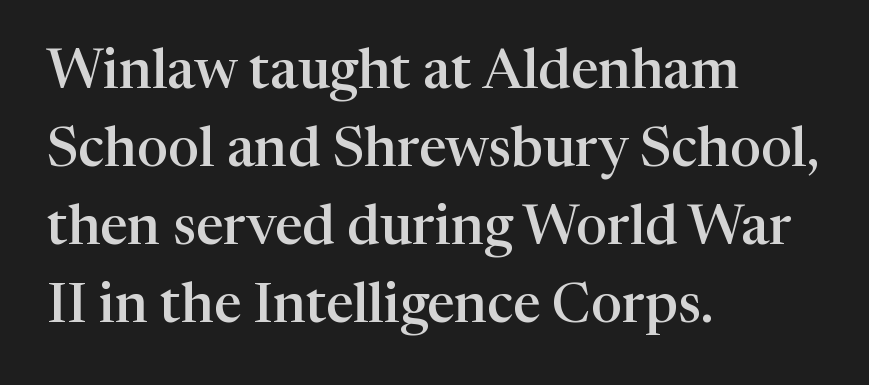
Q: Is the text bold? A: Semi-bold.
Q: Is the text italic (slanted)? A: No, it is upright.
Q: Is the typeface a serif or a sans-serif typeface? A: Serif.
Q: Is the text underlined? A: No.
Q: How is the paragraph aligned? A: Left-aligned.
Q: Is the spacing between letters normal or unusually wide? A: Normal.
Q: Is the spacing between lines tight, normal or loose? A: Normal.
Q: Width (condensed, normal, or wide)? A: Normal.
Q: Stroke contrast? A: High.
Q: x-height? A: Medium.
Q: Monospaced? A: No.
